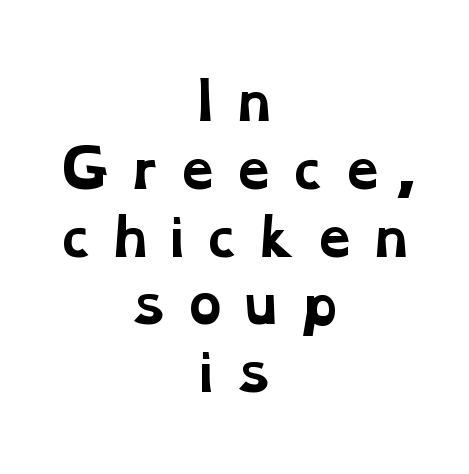
These lines are centered, leaving both edges ragged. Spacing verdict: proportional, widths tailored to each character. Nobody drew a line under any word here. Horizontal bands of white between lines are of average thickness. Old-style or modern, the face here clearly has serifs.
